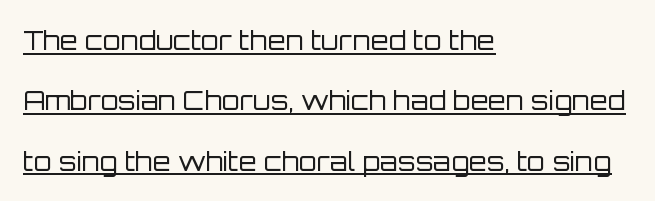
Summary of weight: not heavy and not bold. Characters follow at the spacing the type designer built in. The typography opts for an upright posture over an oblique one. Successive baselines arrive slowly, with a big drop between each. Reading down the block, your eye returns to a fixed left position each line. Caption: lettering with a line underneath.
